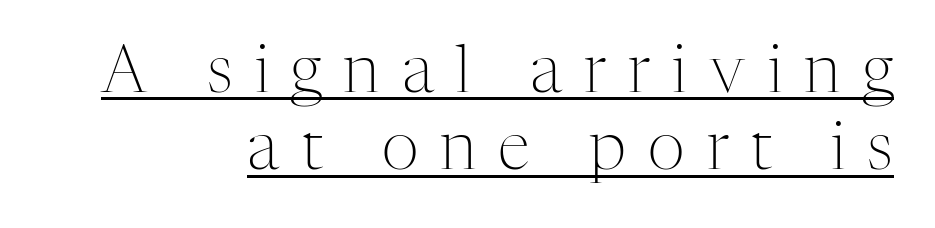
Q: Is the text bold? A: No.
Q: Is the text italic (slanted)? A: No, it is upright.
Q: Is the typeface a serif or a sans-serif typeface? A: Serif.
Q: Is the text underlined? A: Yes.
Q: How is the paragraph aligned? A: Right-aligned.
Q: Is the spacing between letters normal or unusually wide? A: Unusually wide.
Q: Width (condensed, normal, or wide)? A: Normal.
Q: Stroke contrast? A: Medium.
Q: x-height? A: Medium.
Q: Monospaced? A: No.
